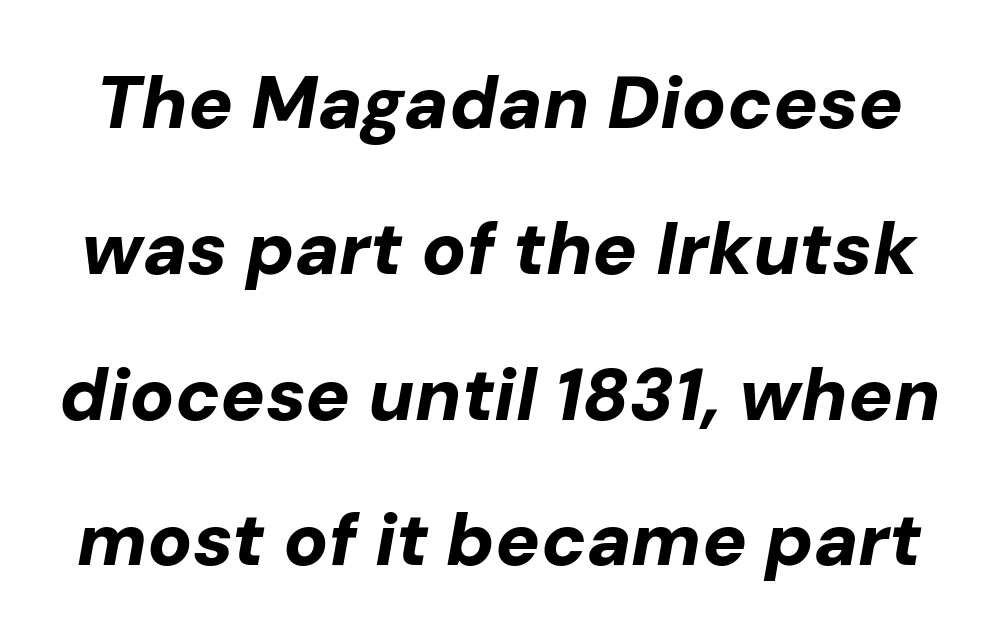
Q: Is the text bold? A: Yes.
Q: Is the text italic (slanted)? A: Yes, it leans right by about 10 degrees.
Q: Is the text underlined? A: No.
Q: Is the spacing between letters normal or unusually wide? A: Normal.
Q: Is the spacing between lines tight, normal or loose? A: Loose.
Q: Width (condensed, normal, or wide)? A: Normal.
Q: Stroke contrast? A: Low.
Q: x-height? A: Medium.
Q: Monospaced? A: No.
